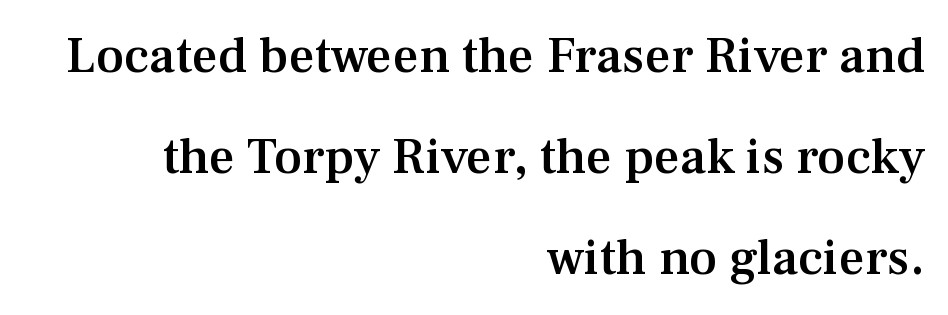
The image shows 51 px semibold serif type, upright; set right-aligned, loose line spacing (1.98x), normal letter spacing, not underlined; medium stroke contrast and a medium x-height.
